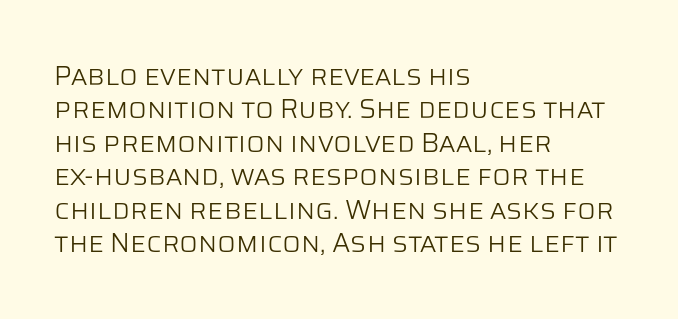
No letter is thick-stroked: the sample isn't bold. This rendering leaves character spacing at its baseline value. A bare baseline throughout the passage. Line beginnings align vertically; line endings do not. This sample uses an upright cut, with every glyph sitting square on the baseline.
